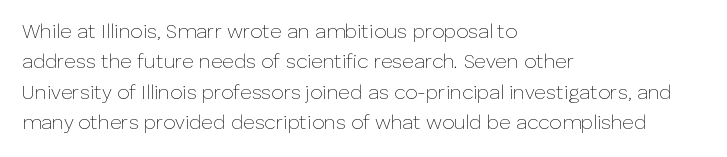
{"italic": "no", "bold": "no", "underline": "no", "align": "left", "line_spacing": "normal", "line_spacing_ratio": 1.52, "letter_spacing": "normal", "letter_spacing_em": 0.0, "glyph_px": 20}
